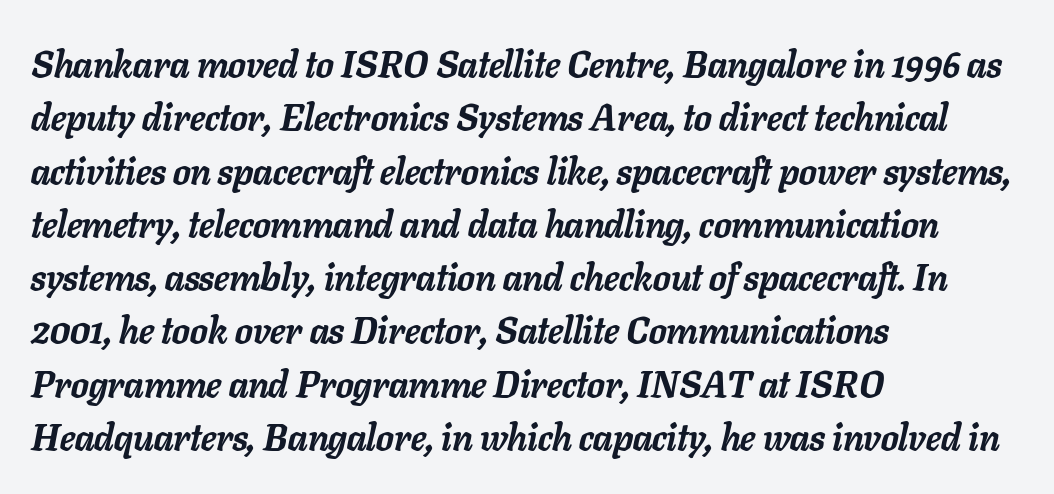
{"italic": "yes", "lean": "right", "slant_degrees": 11, "bold": "yes", "weight": "semibold", "width": "normal", "stroke_contrast": "low", "x_height": "medium", "monospaced": "no", "underline": "no", "align": "left", "line_spacing": "normal", "line_spacing_ratio": 1.44, "letter_spacing": "normal", "letter_spacing_em": 0.0, "glyph_px": 37}
